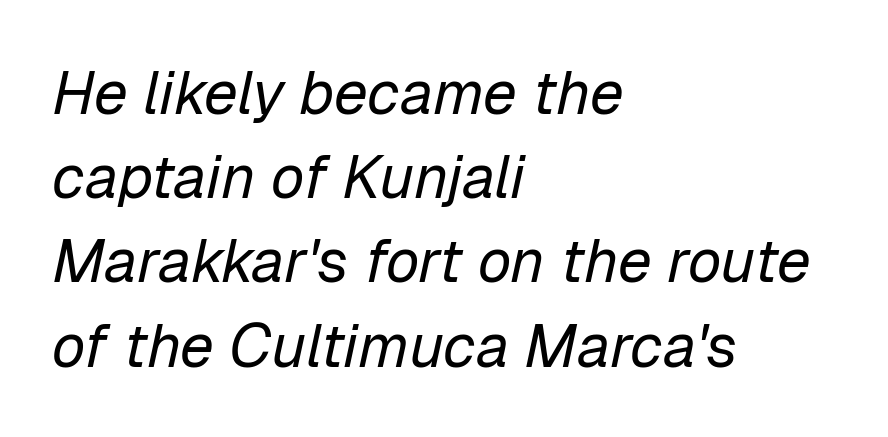
Q: Is the text bold? A: No.
Q: Is the text italic (slanted)? A: Yes, it leans right by about 12 degrees.
Q: Is the text underlined? A: No.
Q: How is the paragraph aligned? A: Left-aligned.
Q: Is the spacing between letters normal or unusually wide? A: Normal.
Q: Is the spacing between lines tight, normal or loose? A: Normal.
Q: Width (condensed, normal, or wide)? A: Normal.
Q: Stroke contrast? A: Low.
Q: x-height? A: Medium.
Q: Monospaced? A: No.
